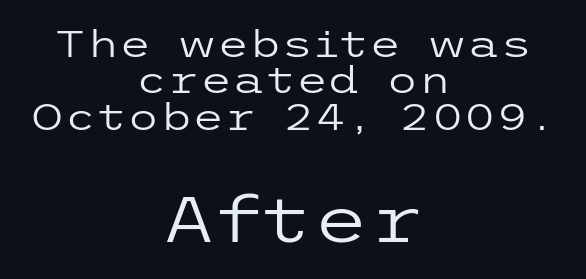
{"serif": "no", "italic": "no", "bold": "no", "weight": "regular", "width": "wide", "stroke_contrast": "low", "x_height": "medium", "underline": "no", "align": "center", "line_spacing": "tight", "line_spacing_ratio": 0.98, "letter_spacing": "normal", "letter_spacing_em": 0.0, "larger_block": "second", "size_ratio": 1.73, "glyph_px": 64}
